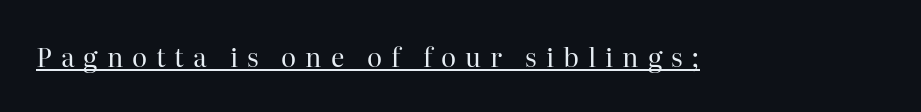
Q: Is the text bold? A: No.
Q: Is the text italic (slanted)? A: No, it is upright.
Q: Is the text underlined? A: Yes.
Q: Is the spacing between letters normal or unusually wide? A: Unusually wide.
